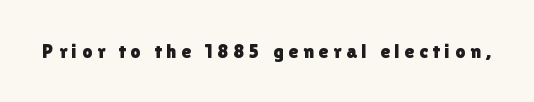
The image shows 20 px text type, upright; set unusually wide letter spacing (+0.24 em), not underlined.
